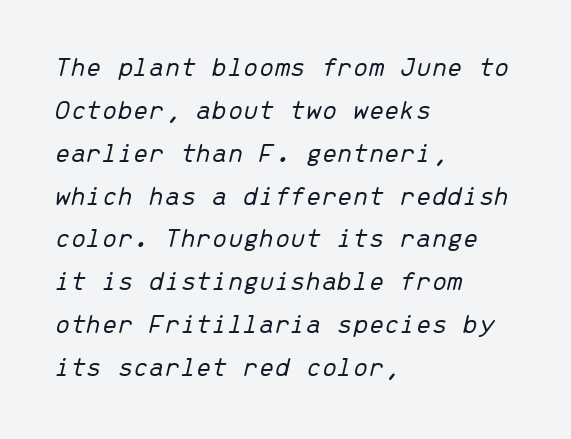
This sample is left-justified, so line endings fall wherever the words run out. This sample has the even, mechanical cadence of fixed-width lettering. The letterforms sit shoulder to shoulder at normal distance. Weight: in the light-to-regular range.
